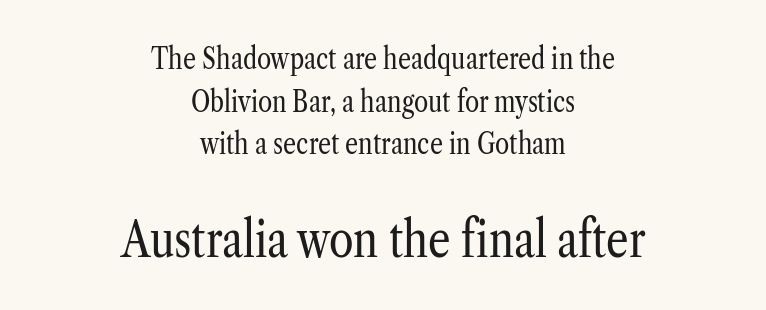
In terms of letterspacing, this is plain default setting. Ordinary non-slanted type is in use. The strokes carry an ordinary text weight at most. Stroke terminals: seriffed. Looks like regular typesetting: each glyph gets only the width it needs.
